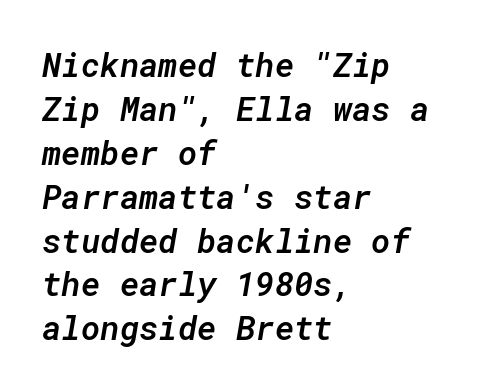
Q: Is the text bold? A: Semi-bold.
Q: Is the text italic (slanted)? A: Yes, it leans right by about 10 degrees.
Q: Is the text underlined? A: No.
Q: How is the paragraph aligned? A: Left-aligned.
Q: Is the spacing between letters normal or unusually wide? A: Normal.
Q: Is the spacing between lines tight, normal or loose? A: Normal.
Q: Width (condensed, normal, or wide)? A: Normal.
Q: Stroke contrast? A: Low.
Q: x-height? A: Medium.
Q: Monospaced? A: Yes.
